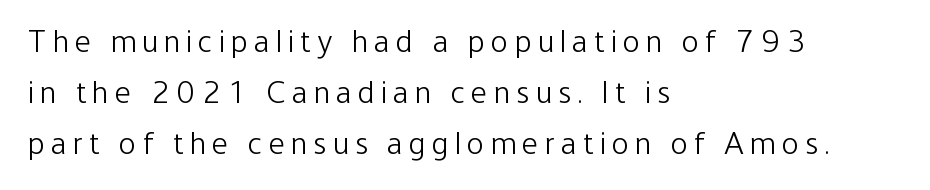
Italic: no, the glyphs are upright roman. Line spacing here is normal. Weight: in the light-to-regular range. You could not count columns in this text — the font is proportionally spaced.
